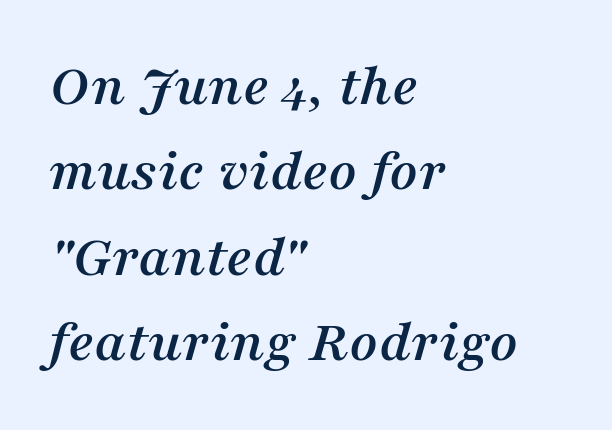
The rendering anchors every line to the left-hand side. The glyphs are unaccompanied by any horizontal stroke below them. Does extra space separate the letters? No, they use regular spacing. Regarding leading, the lines here are spaced in the standard way.
